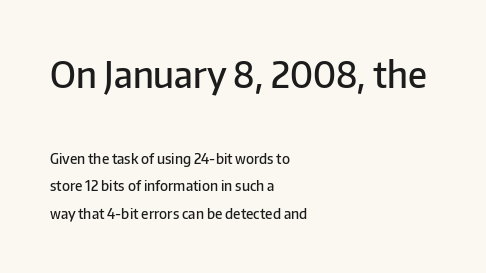
Q: Is the text bold? A: Semi-bold.
Q: Is the text italic (slanted)? A: No, it is upright.
Q: Is the typeface a serif or a sans-serif typeface? A: Sans-serif.
Q: Is the text underlined? A: No.
Q: How is the paragraph aligned? A: Left-aligned.
Q: Is the spacing between letters normal or unusually wide? A: Normal.
Q: Is the spacing between lines tight, normal or loose? A: Loose.
Q: Which block of text is set in a larger size, the first (top) or the second (bottom)? A: The first (top) one.
Q: Width (condensed, normal, or wide)? A: Normal.
Q: Stroke contrast? A: Low.
Q: x-height? A: Medium.
Q: Monospaced? A: No.
